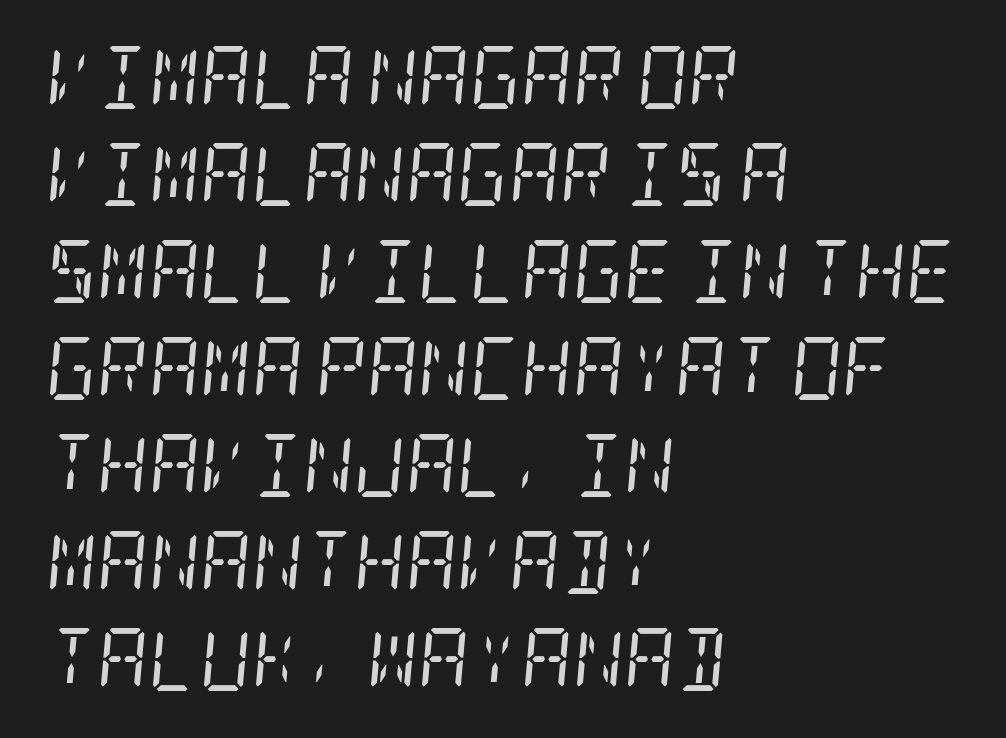
The image shows 63 px regular-weight, condensed serif type, italic (leaning right); set left-aligned, normal line spacing (1.54x), normal letter spacing, not underlined; low stroke contrast and a large x-height.
